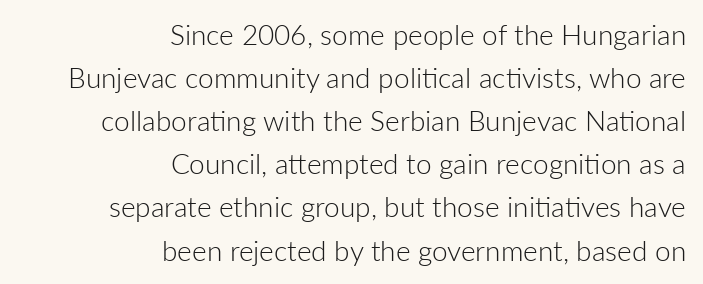
Q: Is the text bold? A: No.
Q: Is the text italic (slanted)? A: No, it is upright.
Q: Is the typeface a serif or a sans-serif typeface? A: Sans-serif.
Q: Is the text underlined? A: No.
Q: How is the paragraph aligned? A: Right-aligned.
Q: Is the spacing between letters normal or unusually wide? A: Normal.
Q: Is the spacing between lines tight, normal or loose? A: Normal.
Q: Width (condensed, normal, or wide)? A: Normal.
Q: Stroke contrast? A: Low.
Q: x-height? A: Medium.
Q: Monospaced? A: No.
